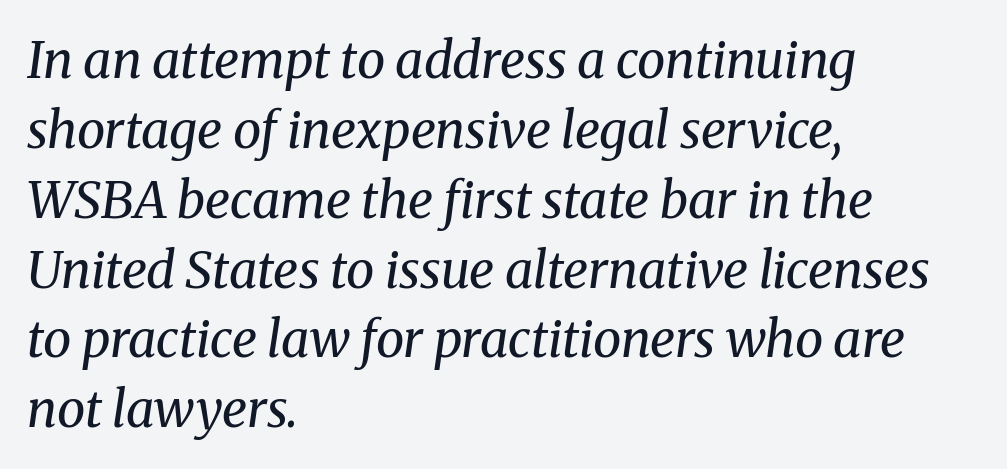
{"serif": "yes", "italic": "yes", "lean": "right", "slant_degrees": 8, "bold": "no", "weight": "regular", "width": "normal", "stroke_contrast": "medium", "x_height": "medium", "monospaced": "no", "underline": "no", "align": "left", "line_spacing": "normal", "line_spacing_ratio": 1.37, "letter_spacing": "normal", "letter_spacing_em": 0.0, "glyph_px": 51}
